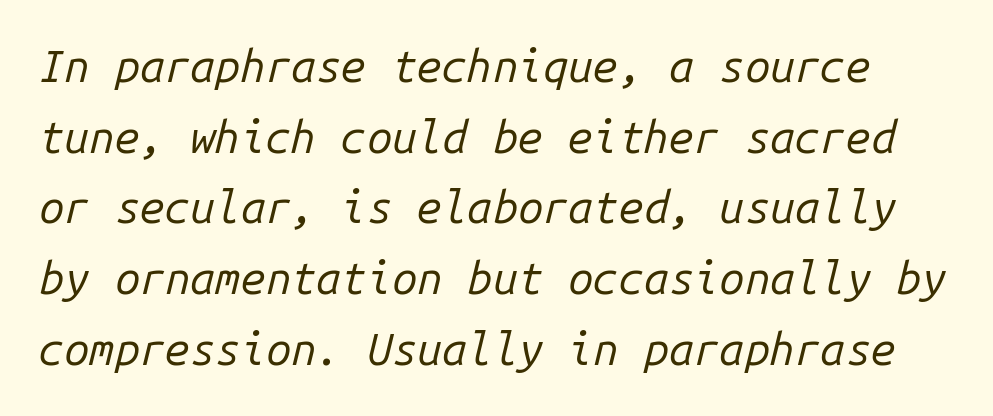
Q: Is the text bold? A: No.
Q: Is the text italic (slanted)? A: Yes, it leans right by about 14 degrees.
Q: Is the text underlined? A: No.
Q: Is the spacing between letters normal or unusually wide? A: Normal.
Q: Is the spacing between lines tight, normal or loose? A: Normal.
Q: Width (condensed, normal, or wide)? A: Normal.
Q: Stroke contrast? A: Low.
Q: x-height? A: Medium.
Q: Monospaced? A: Yes.
